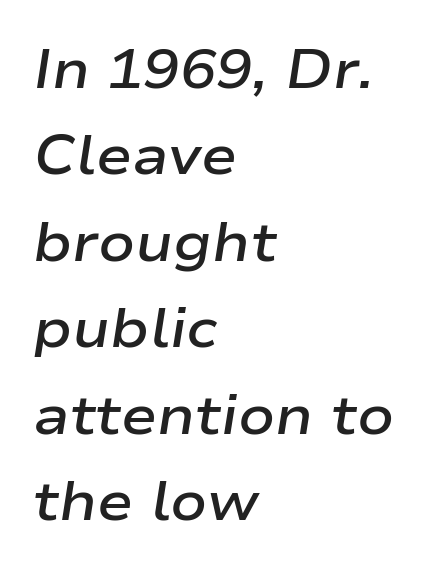
Q: Is the text bold? A: Semi-bold.
Q: Is the text italic (slanted)? A: Yes, it leans right by about 9 degrees.
Q: Is the text underlined? A: No.
Q: How is the paragraph aligned? A: Left-aligned.
Q: Is the spacing between letters normal or unusually wide? A: Normal.
Q: Is the spacing between lines tight, normal or loose? A: Normal.
Q: Width (condensed, normal, or wide)? A: Wide.
Q: Stroke contrast? A: Low.
Q: x-height? A: Medium.
Q: Monospaced? A: No.
